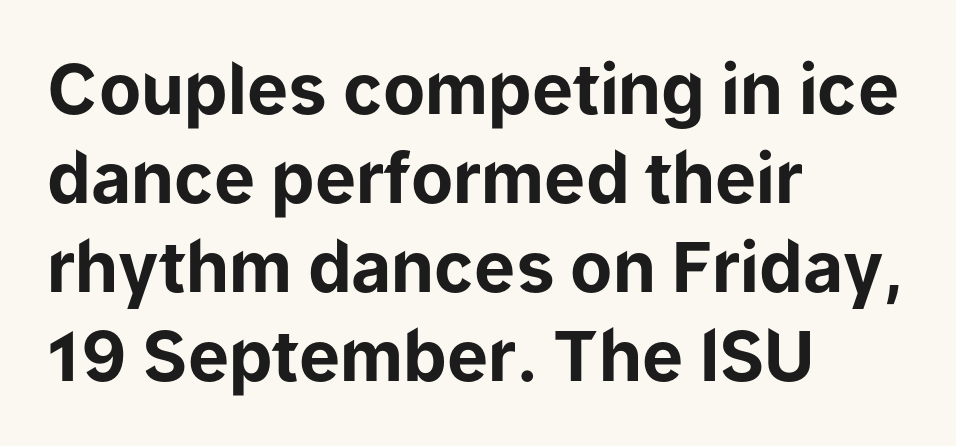
{"serif": "no", "italic": "no", "bold": "yes", "weight": "bold", "width": "normal", "stroke_contrast": "low", "x_height": "medium", "monospaced": "no", "underline": "no", "align": "left", "line_spacing": "normal", "line_spacing_ratio": 1.29, "letter_spacing": "normal", "letter_spacing_em": 0.0, "glyph_px": 69}
